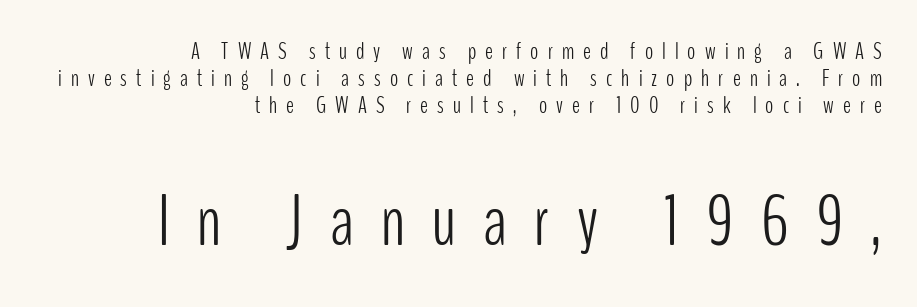
The designer dialed line spacing down below the default. The strokes are not fattened; the text isn't bold. The baseline area is clear. Ordinary non-slanted type is in use. The face used here is proportionally spaced, like ordinary book or web type. Nope, no serifs anywhere on these letters.
